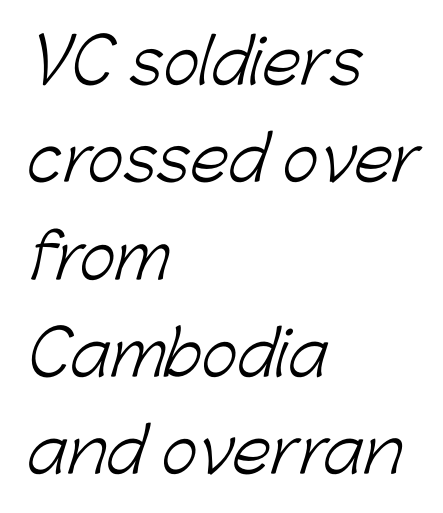
{"serif": "no", "bold": "no", "weight": "light", "width": "normal", "stroke_contrast": "low", "x_height": "medium", "monospaced": "no", "underline": "no", "align": "left", "line_spacing": "normal", "line_spacing_ratio": 1.57, "letter_spacing": "normal", "letter_spacing_em": 0.0, "glyph_px": 62}
